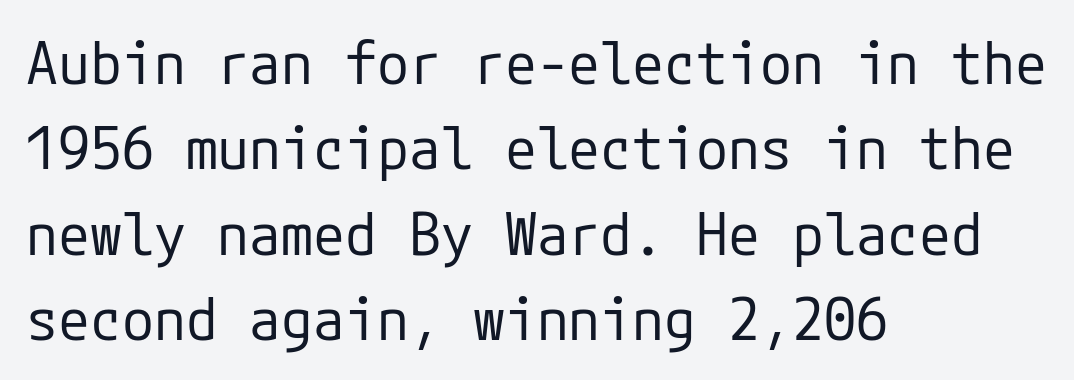
{"serif": "no", "italic": "no", "bold": "no", "weight": "regular", "width": "normal", "stroke_contrast": "low", "x_height": "medium", "underline": "no", "align": "left", "line_spacing": "normal", "line_spacing_ratio": 1.47, "letter_spacing": "normal", "letter_spacing_em": 0.0, "glyph_px": 58}
